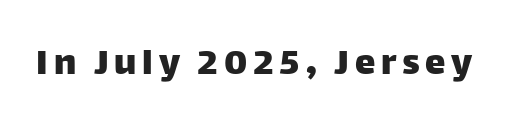
The image shows 41 px sans-serif type, upright; set not underlined; low stroke contrast and a large x-height.
